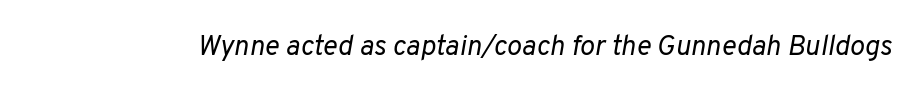
The image shows 28 px regular-weight type, italic (leaning right); set normal letter spacing, not underlined; low stroke contrast and a medium x-height.
